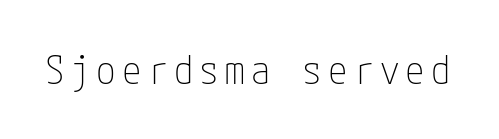
The image shows 39 px thin, condensed sans-serif type, upright; set not underlined; low stroke contrast and a medium x-height.
